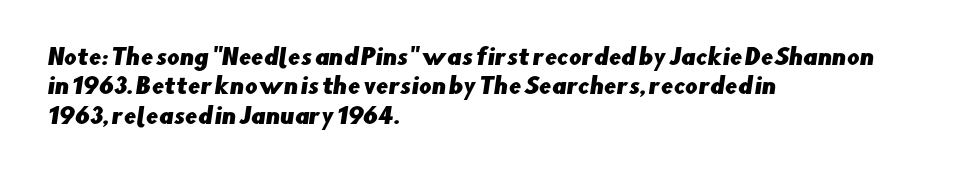
Beneath every word, the page is bare. Caption: multi-line text, flush left, ragged right. In terms of leading, this rendering sits right in the middle. This rendering leaves character spacing at its baseline value.
